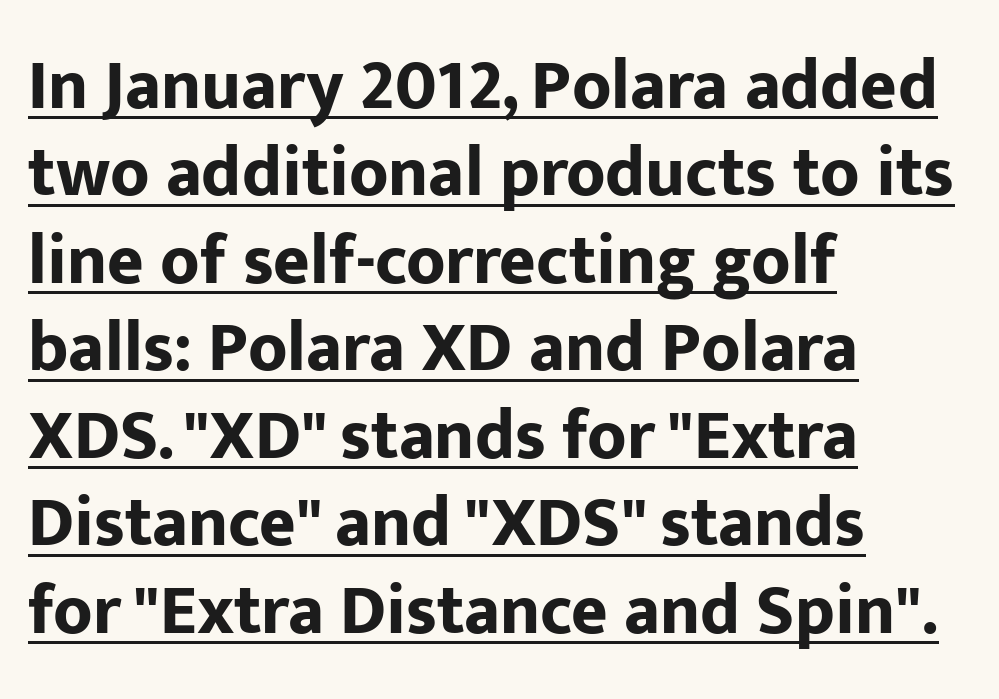
The face used here has the dense, thick strokes of a bold. Students, observe the line beneath the letters — that is underlining. Each new line begins a customary step beneath the previous one. These lines were composed using upright roman letters.
